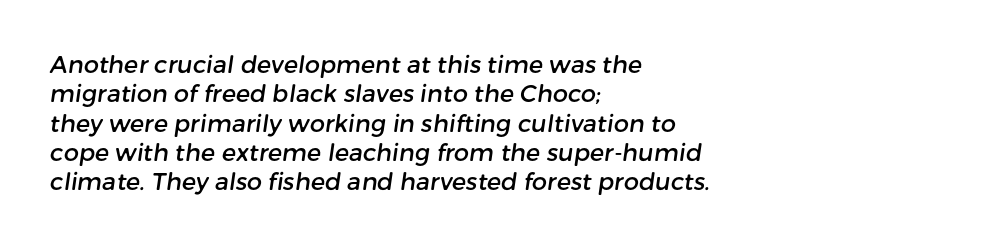
The passage shown has conventional tracking throughout. The zone under the glyphs is completely vacant. Alignment: flush left.
